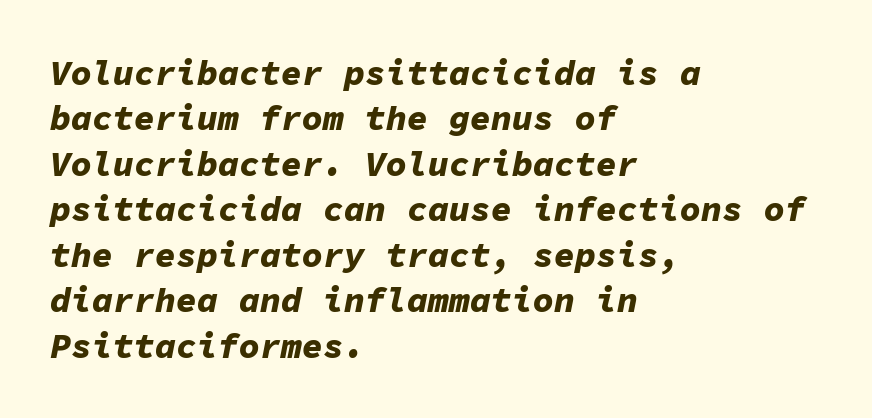
The space directly below the letters is spotless. Normally led — the rows are evenly, conventionally spaced. The letters are bold, with thick, heavy strokes. Compared with typical body copy, the letter spacing here is the same.
